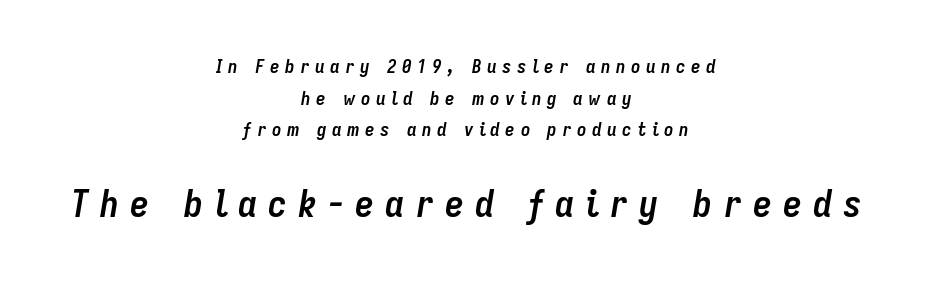
This rendering uses center alignment, leaving both contours irregular but symmetric. Horizontal bands of white between lines are of average thickness. A student would notice the bottom passage is typeset larger than what precedes it. Every letter is thick-stroked: bold, no question. Is the type slanted? Yes — the strokes lean at a clear angle. Descenders hang freely into open space.
